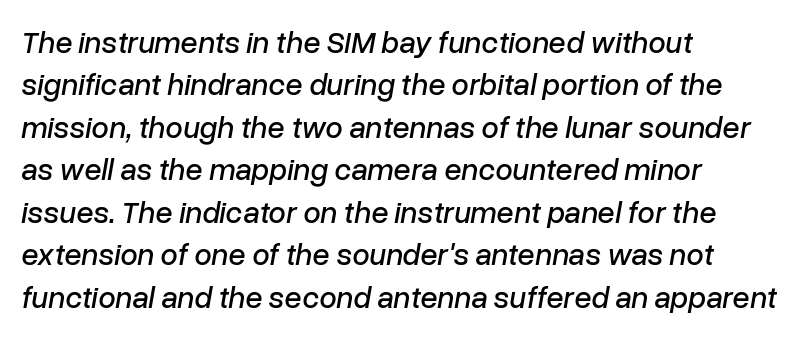
The image shows 31 px text type, italic (leaning right); set left-aligned, normal line spacing (1.37x), normal letter spacing, not underlined; low stroke contrast and a medium x-height.
